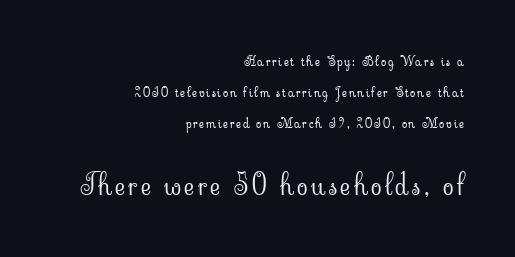
Does the leading feel generous? Absolutely, it's lavish. The type family on display is of the serif kind. Tall strokes in this sample are plumb rather than angled. The weight would be labelled regular, book, light, or lighter still.
